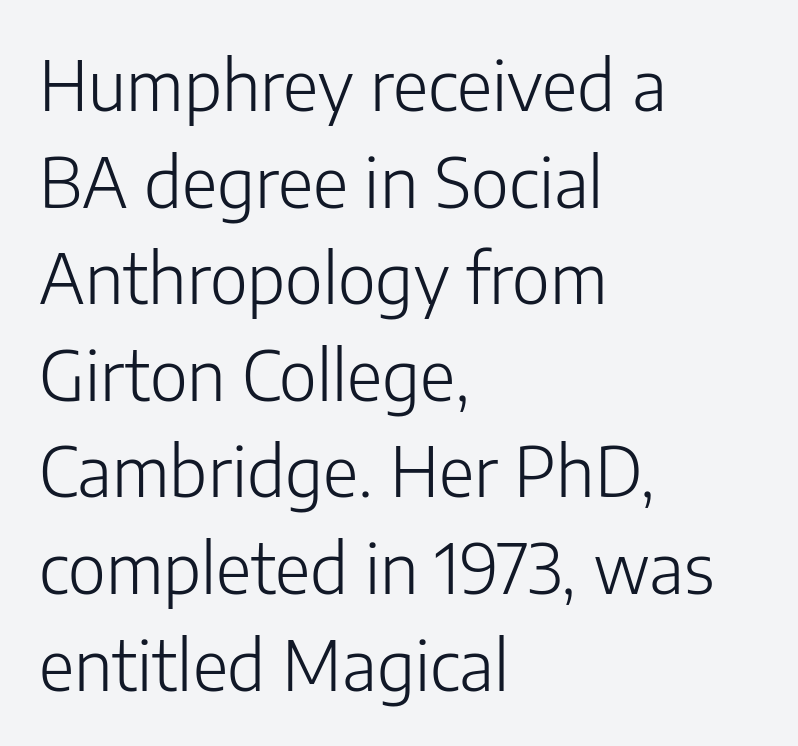
{"serif": "no", "italic": "no", "bold": "no", "weight": "light", "width": "normal", "stroke_contrast": "low", "x_height": "medium", "monospaced": "no", "underline": "no", "align": "left", "line_spacing": "normal", "line_spacing_ratio": 1.4, "letter_spacing": "normal", "letter_spacing_em": 0.0, "glyph_px": 69}
